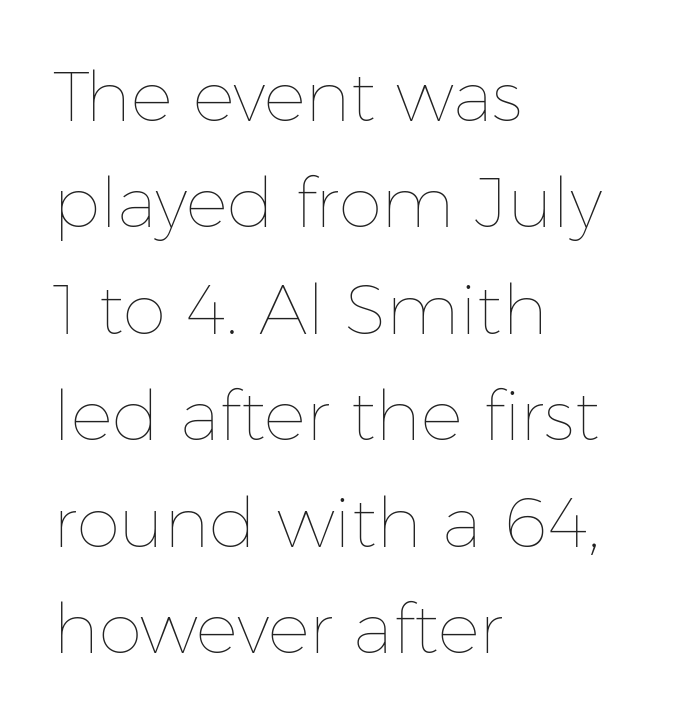
These lines are rendered in a variable-pitch font. Students, observe: this is what conventionally led text looks like. No extra ink here — the face is not bold. Rule under the text: the space is simply empty.
